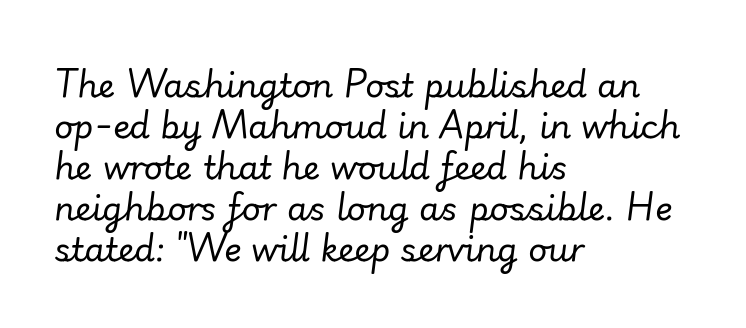
Any mark beneath the type? The region is blank. This sample uses an oblique cut, with every glyph tilted off the vertical. Note the varied advance widths — an 'i' is clearly narrower than an 'm'. Is the block centered? No — it sits flush against the left margin. No letter is thick-stroked: the sample isn't bold.
